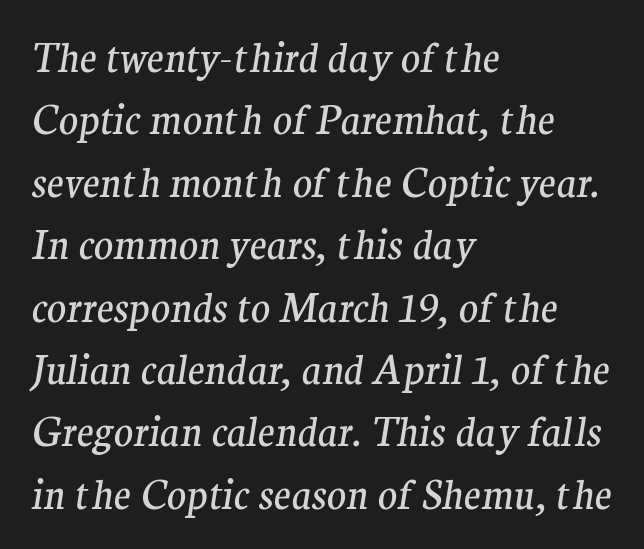
Evenly set lines give the paragraph a standard silhouette. Descenders hang freely into open space. This rendering leaves character spacing at its baseline value. You could not count columns in this text — the font is proportionally spaced. Every row of glyphs begins at an identical x-position on the left. Quick note: italic.
